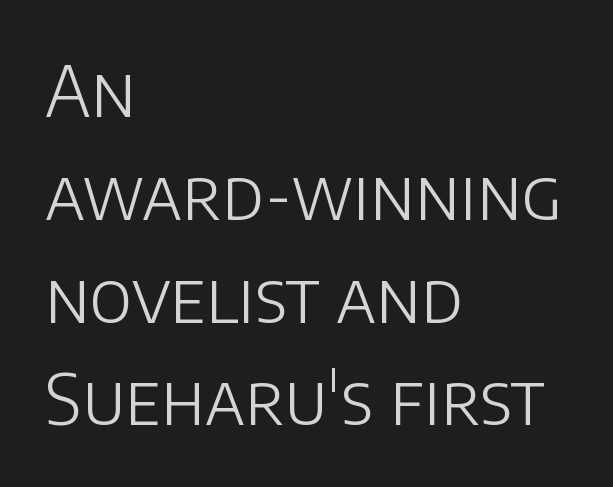
One-word summary of the alignment: left. The rendering shows plain stroke endings on the letterforms — a sans-serif design. The letterforms sit shoulder to shoulder at normal distance. Rendered with straight, roman letterforms. Beneath every word, the page is bare.
